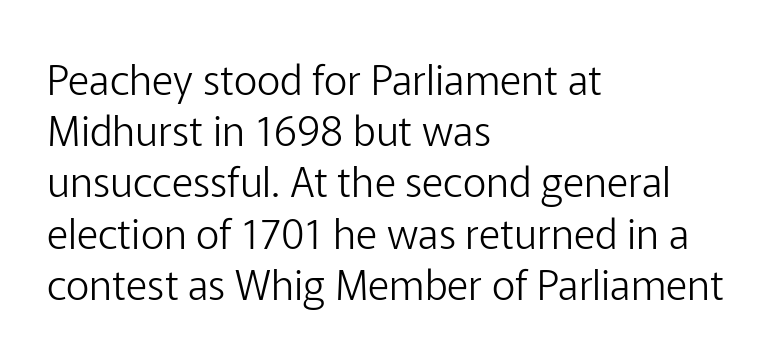
{"serif": "no", "italic": "no", "bold": "no", "weight": "light", "width": "normal", "stroke_contrast": "low", "x_height": "medium", "monospaced": "no", "underline": "no", "align": "left", "line_spacing": "normal", "line_spacing_ratio": 1.25, "letter_spacing": "normal", "letter_spacing_em": 0.0, "glyph_px": 41}
